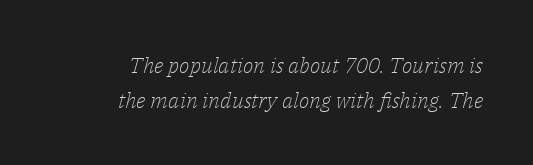
The image shows 22 px text type, italic (leaning right); set right-aligned, normal line spacing (1.57x), normal letter spacing, not underlined.
